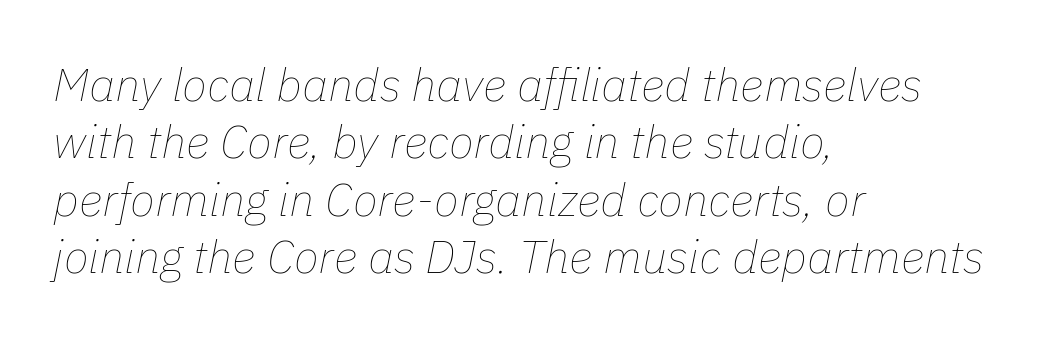
The image shows 46 px thin type, italic (leaning right); set left-aligned, normal line spacing (1.25x), normal letter spacing, not underlined; low stroke contrast and a medium x-height.
